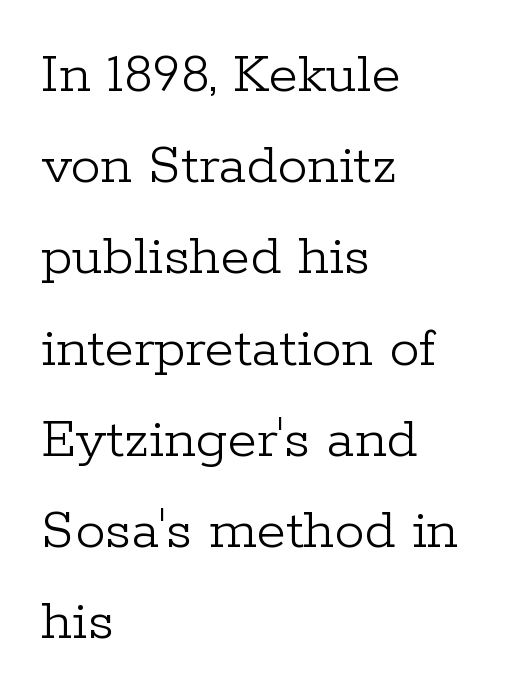
Spacing verdict: proportional, widths tailored to each character. The space directly below the letters is spotless. Quick note: interline space is typical. No extra tracking has been applied to these lines. Alignment: flush left. A roman cut, with each character standing at attention.
